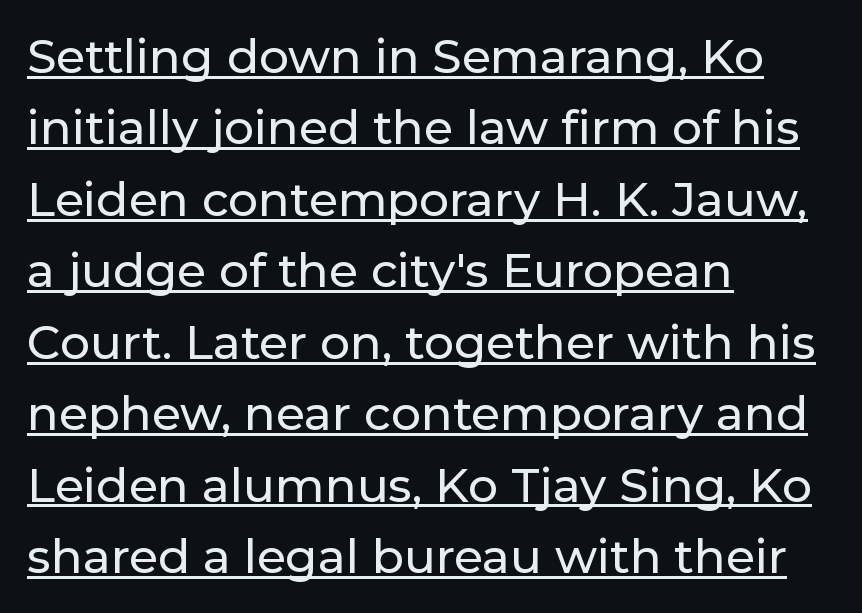
{"serif": "no", "italic": "no", "width": "normal", "stroke_contrast": "low", "x_height": "medium", "monospaced": "no", "underline": "yes", "align": "left", "line_spacing": "normal", "line_spacing_ratio": 1.52, "letter_spacing": "normal", "letter_spacing_em": 0.0, "glyph_px": 47}
